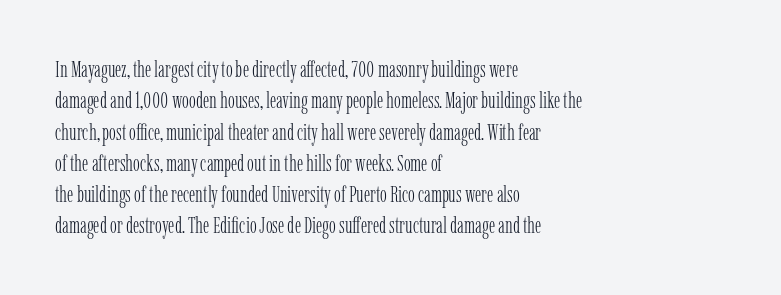
Q: Is the text bold? A: No.
Q: Is the text italic (slanted)? A: No, it is upright.
Q: Is the text underlined? A: No.
Q: How is the paragraph aligned? A: Left-aligned.
Q: Is the spacing between letters normal or unusually wide? A: Normal.
Q: Is the spacing between lines tight, normal or loose? A: Normal.
